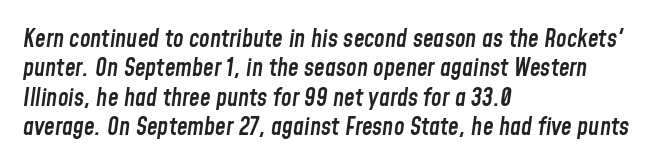
{"italic": "yes", "lean": "right", "slant_degrees": 8, "bold": "semi", "underline": "no", "align": "left", "line_spacing_ratio": 1.22, "letter_spacing": "normal", "letter_spacing_em": 0.0, "glyph_px": 24}
